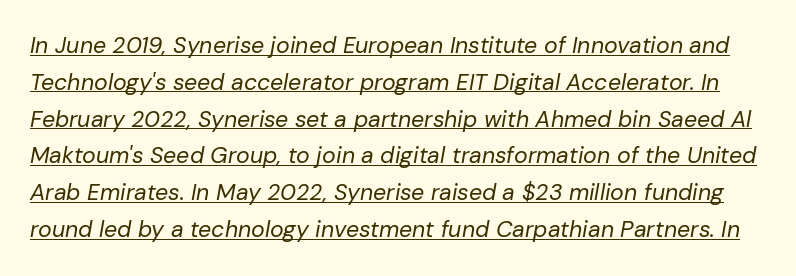
The image shows 23 px text type, italic (leaning right); set normal line spacing (1.6x), normal letter spacing, underlined.
